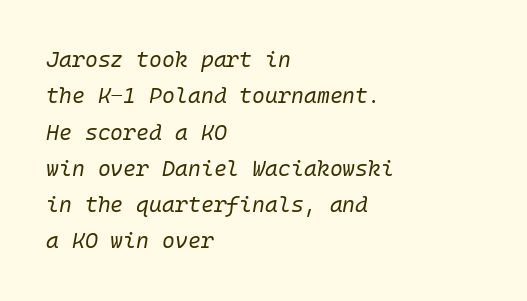
{"italic": "yes", "lean": "right", "slant_degrees": 10, "bold": "no", "underline": "no", "align": "left", "line_spacing": "normal", "line_spacing_ratio": 1.65, "letter_spacing": "normal", "letter_spacing_em": 0.0, "glyph_px": 22}
